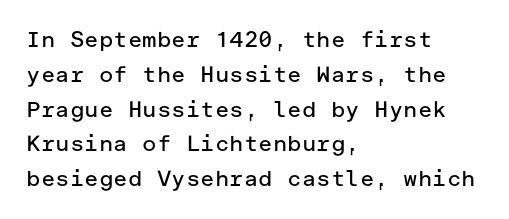
All the whitespace from short lines collects on the right. No extra tracking has been applied to these lines. Characters remain perfectly vertical along every line. The space beneath each line is pristine and unruled. Vertical stems look standard width or narrower in stroke.
